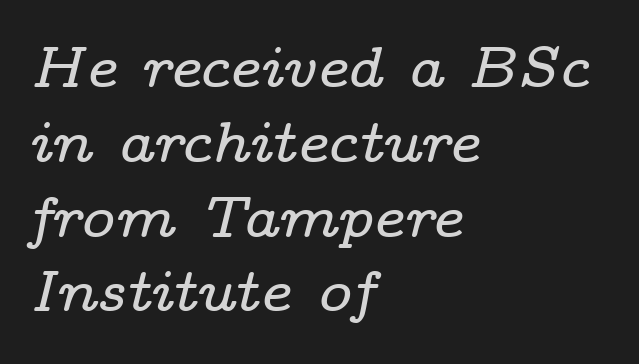
The image shows 58 px wide serif type, italic (leaning right); set left-aligned, normal line spacing (1.29x), normal letter spacing, not underlined; low stroke contrast and a medium x-height.
